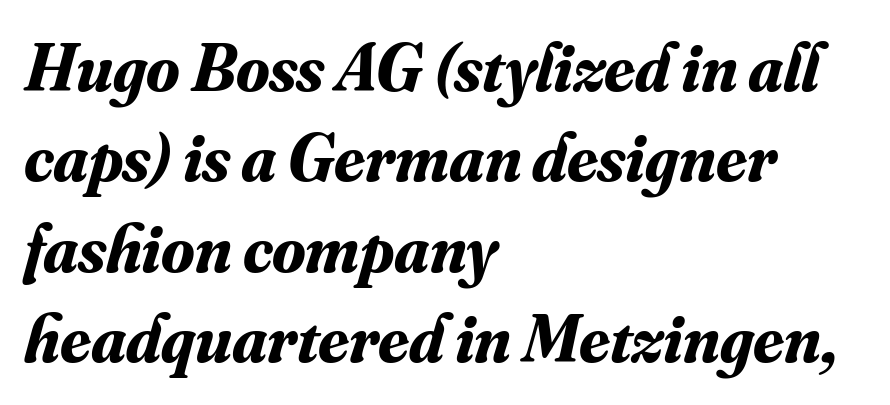
Q: Is the text bold? A: Yes.
Q: Is the text italic (slanted)? A: Yes, it leans right by about 16 degrees.
Q: Is the typeface a serif or a sans-serif typeface? A: Serif.
Q: Is the text underlined? A: No.
Q: How is the paragraph aligned? A: Left-aligned.
Q: Is the spacing between letters normal or unusually wide? A: Normal.
Q: Is the spacing between lines tight, normal or loose? A: Normal.
Q: Width (condensed, normal, or wide)? A: Normal.
Q: Stroke contrast? A: Medium.
Q: x-height? A: Small.
Q: Monospaced? A: No.
